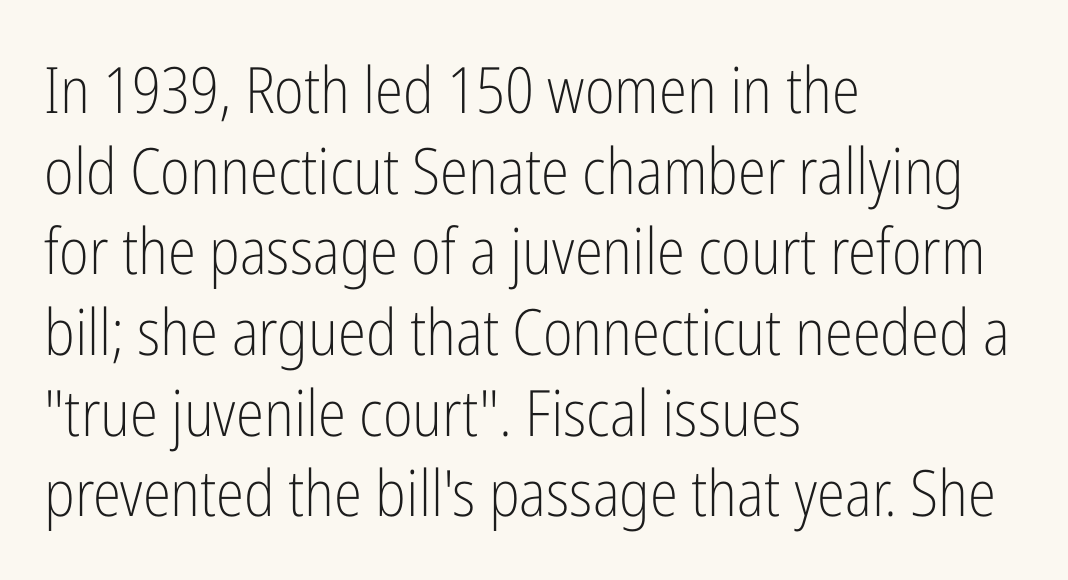
The face used here is proportionally spaced, like ordinary book or web type. Normally led — the rows are evenly, conventionally spaced. Is the type heavy? It reads as light-to-regular instead. Tracking here is standard; glyphs follow each other at the usual distance. The setting favours the left margin, as ordinary paragraphs usually do.
